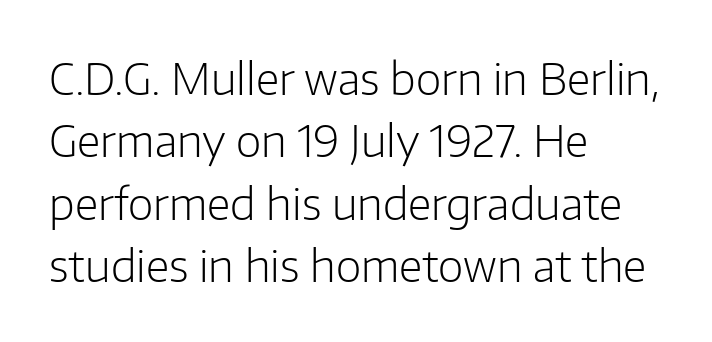
The image shows 44 px light sans-serif type, upright; set left-aligned, normal line spacing (1.42x), normal letter spacing, not underlined; low stroke contrast and a medium x-height.
